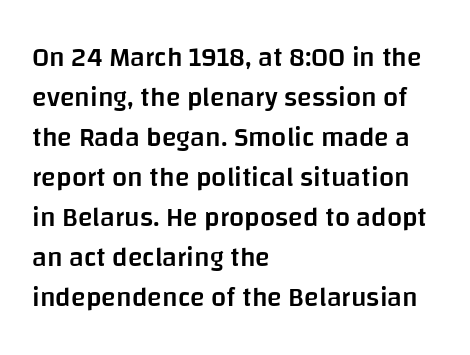
Type without underlining. The passage shown stacks its lines at a standard gap. This rendering uses left alignment, leaving the right contour irregular. Here the glyphs are tracked normally, forming tight word shapes.
